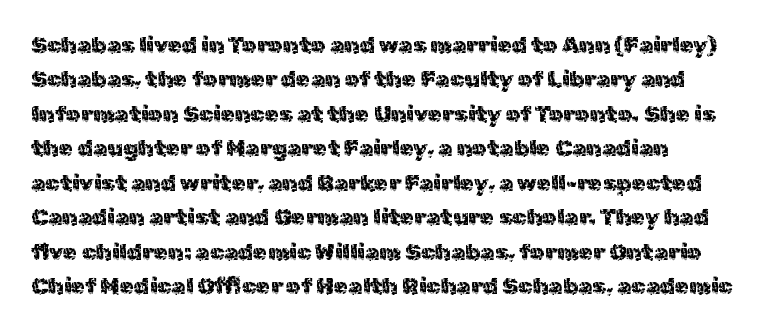
The specimen omits any rule beneath the text block's lines. The line-height multiplier appears to be the usual default. Posture: upright roman. The letters sit at their default tracking, neither squeezed nor spread.
